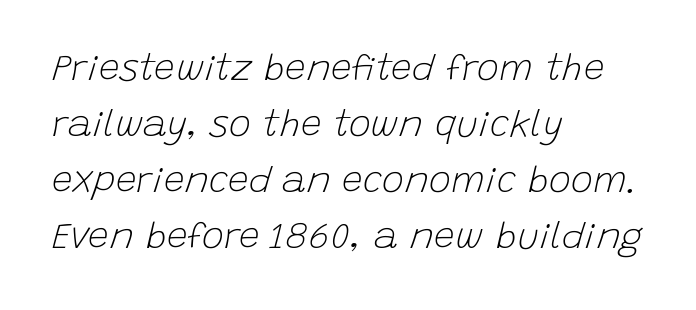
The image shows 37 px light type, italic (leaning right); set left-aligned, normal line spacing (1.51x), normal letter spacing, not underlined; low stroke contrast and a large x-height.
